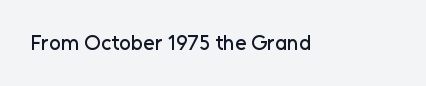
{"italic": "no", "underline": "no", "letter_spacing": "normal", "letter_spacing_em": 0.0, "glyph_px": 21}
